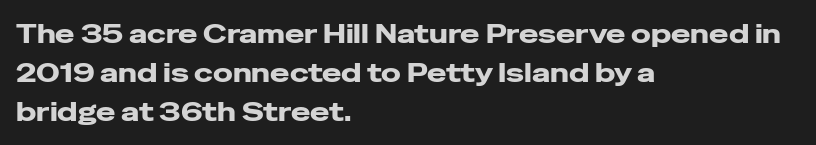
The image shows 26 px text type, upright; set left-aligned, normal line spacing (1.5x), normal letter spacing, not underlined.
